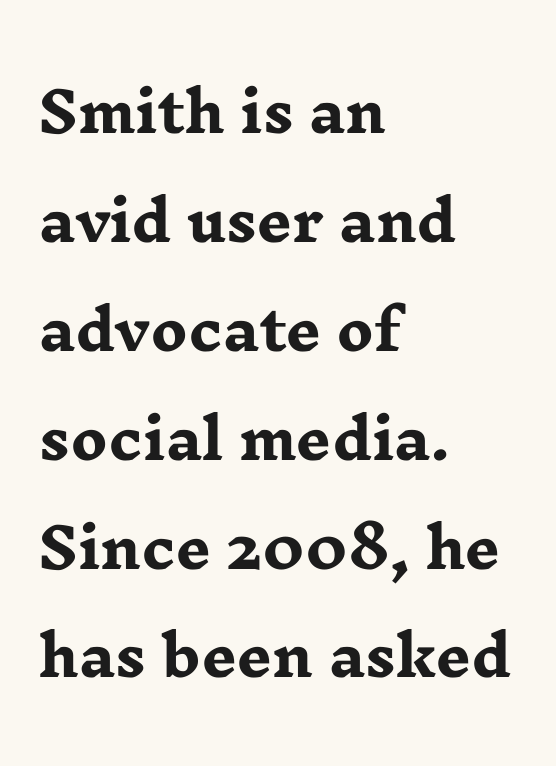
Q: Is the text bold? A: Yes.
Q: Is the text italic (slanted)? A: No, it is upright.
Q: Is the typeface a serif or a sans-serif typeface? A: Serif.
Q: Is the text underlined? A: No.
Q: How is the paragraph aligned? A: Left-aligned.
Q: Is the spacing between letters normal or unusually wide? A: Normal.
Q: Is the spacing between lines tight, normal or loose? A: Loose.
Q: Width (condensed, normal, or wide)? A: Wide.
Q: Stroke contrast? A: Low.
Q: x-height? A: Medium.
Q: Monospaced? A: No.
